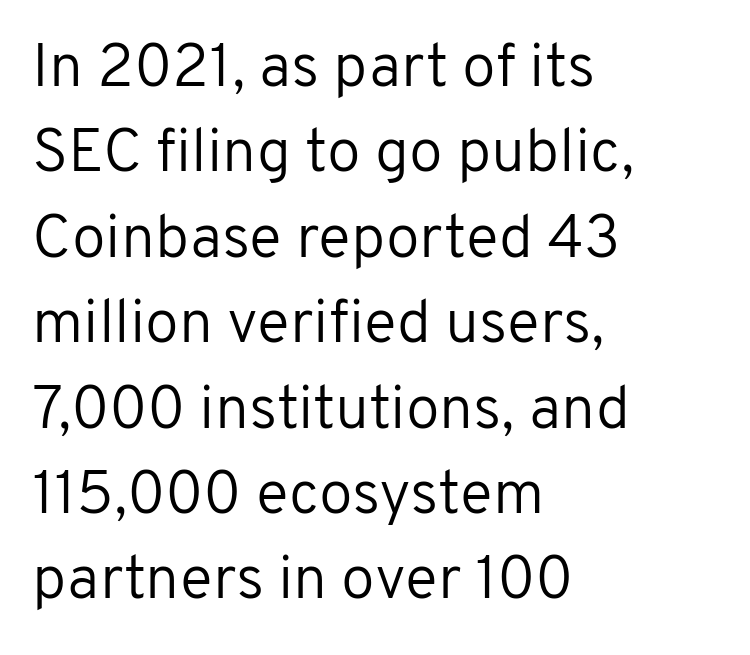
{"serif": "no", "italic": "no", "bold": "no", "weight": "regular", "width": "normal", "stroke_contrast": "low", "x_height": "medium", "monospaced": "no", "underline": "no", "align": "left", "line_spacing": "normal", "line_spacing_ratio": 1.4, "letter_spacing": "normal", "letter_spacing_em": 0.0, "glyph_px": 61}
